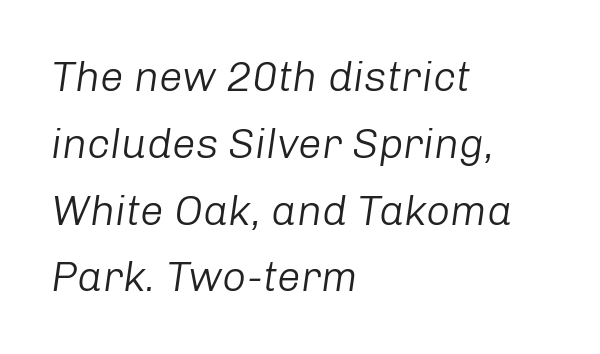
The image shows 42 px light type, italic (leaning right); set left-aligned, normal line spacing (1.59x), normal letter spacing, not underlined; low stroke contrast and a medium x-height.
